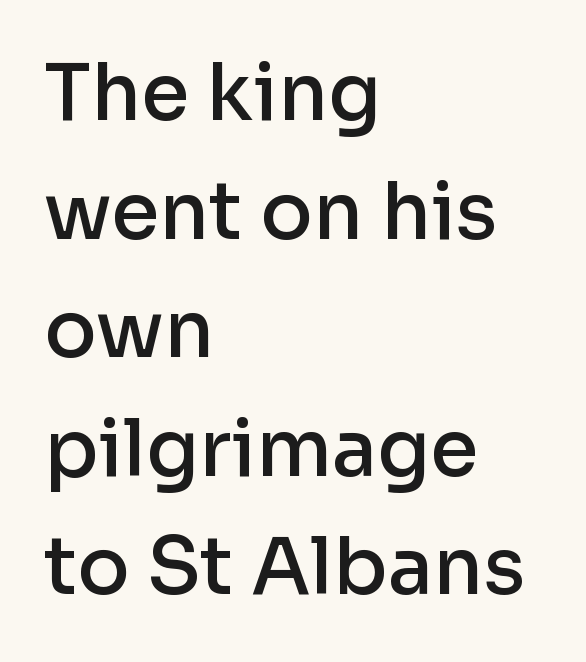
Between one letter and the next there's only the usual sliver of space. The space directly below the letters is spotless. Caption: multi-line text, flush left, ragged right. Weight: semibold (demi). Regular leading.
